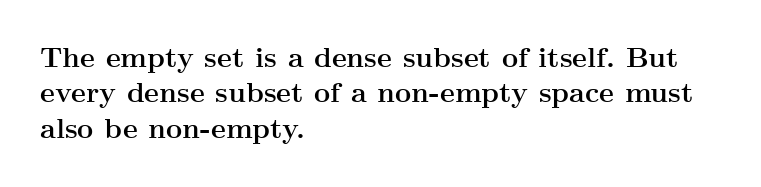
{"serif": "yes", "italic": "no", "bold": "yes", "weight": "semibold", "width": "wide", "stroke_contrast": "medium", "x_height": "small", "monospaced": "no", "underline": "no", "align": "left", "line_spacing": "normal", "line_spacing_ratio": 1.26, "letter_spacing": "normal", "letter_spacing_em": 0.0, "glyph_px": 28}
